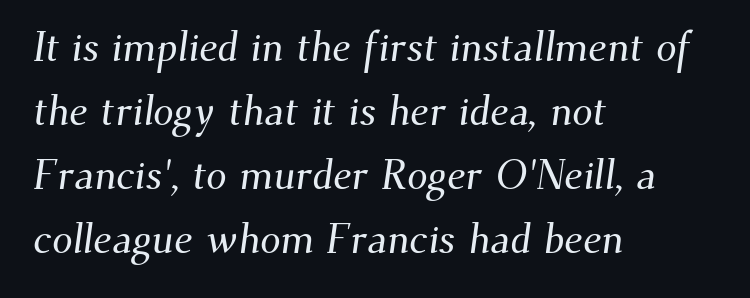
The image shows 41 px serif type; set left-aligned, normal line spacing (1.56x), normal letter spacing, not underlined; medium stroke contrast and a small x-height.
